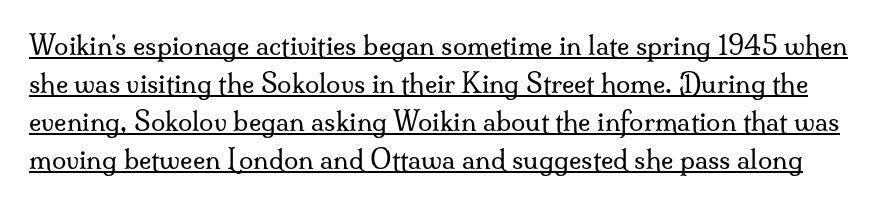
{"italic": "no", "bold": "no", "underline": "yes", "line_spacing": "normal", "line_spacing_ratio": 1.46, "letter_spacing": "normal", "letter_spacing_em": 0.0, "glyph_px": 26}
